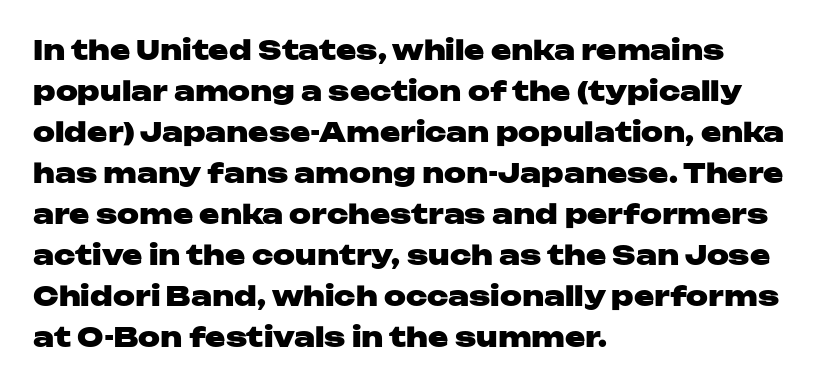
{"italic": "no", "bold": "yes", "underline": "no", "align": "left", "line_spacing": "normal", "line_spacing_ratio": 1.52, "letter_spacing": "normal", "letter_spacing_em": 0.0, "glyph_px": 27}
